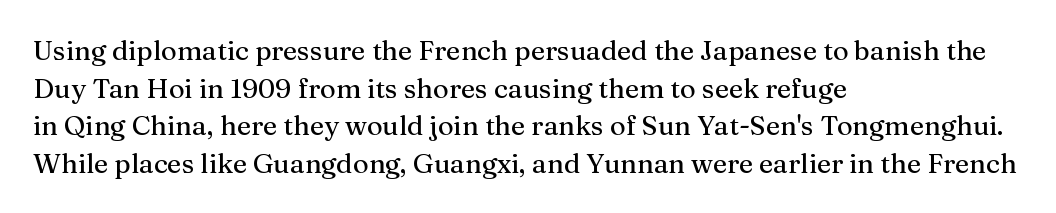
The image shows 27 px text type, upright; set left-aligned, normal line spacing (1.39x), normal letter spacing, not underlined.
